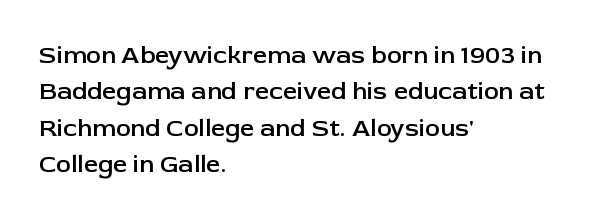
Q: Is the text bold? A: Semi-bold.
Q: Is the text italic (slanted)? A: No, it is upright.
Q: Is the text underlined? A: No.
Q: How is the paragraph aligned? A: Left-aligned.
Q: Is the spacing between letters normal or unusually wide? A: Normal.
Q: Is the spacing between lines tight, normal or loose? A: Normal.
